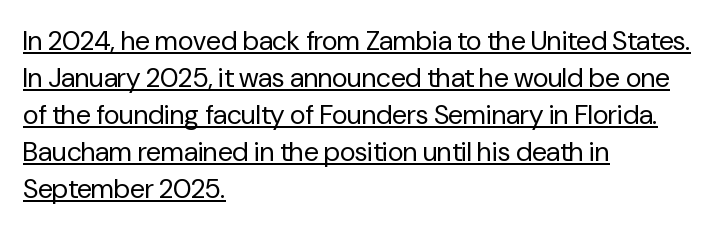
The image shows 27 px text type, upright; set left-aligned, normal line spacing (1.37x), normal letter spacing, underlined.
